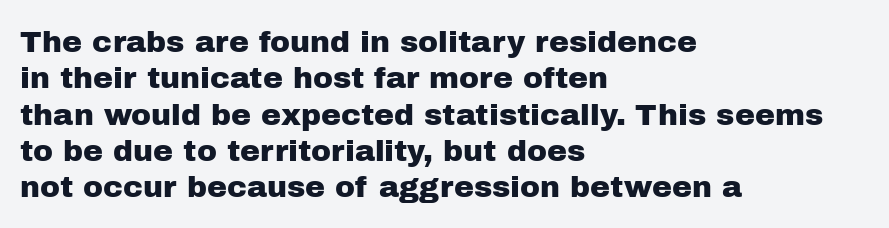
The image shows 30 px sans-serif type, upright; set left-aligned, line spacing 1.21x, normal letter spacing, not underlined; low stroke contrast and a medium x-height.
